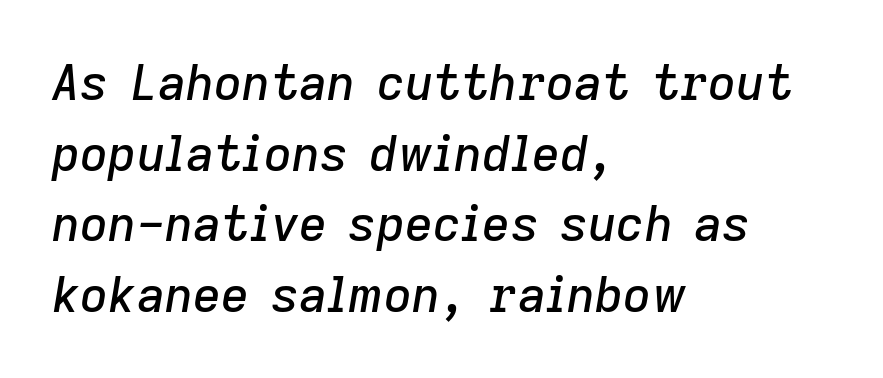
The image shows 49 px text type, italic (leaning right); set left-aligned, normal line spacing (1.44x), normal letter spacing, not underlined; low stroke contrast and a medium x-height.
